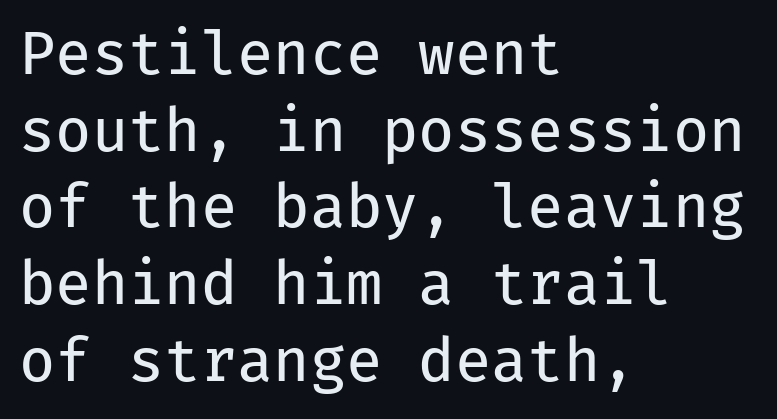
This rendering leaves character spacing at its baseline value. No word sits above an underline. Unlike italic type, these characters show no tilt at all. No heavy texture on the line: the type isn't bold.
